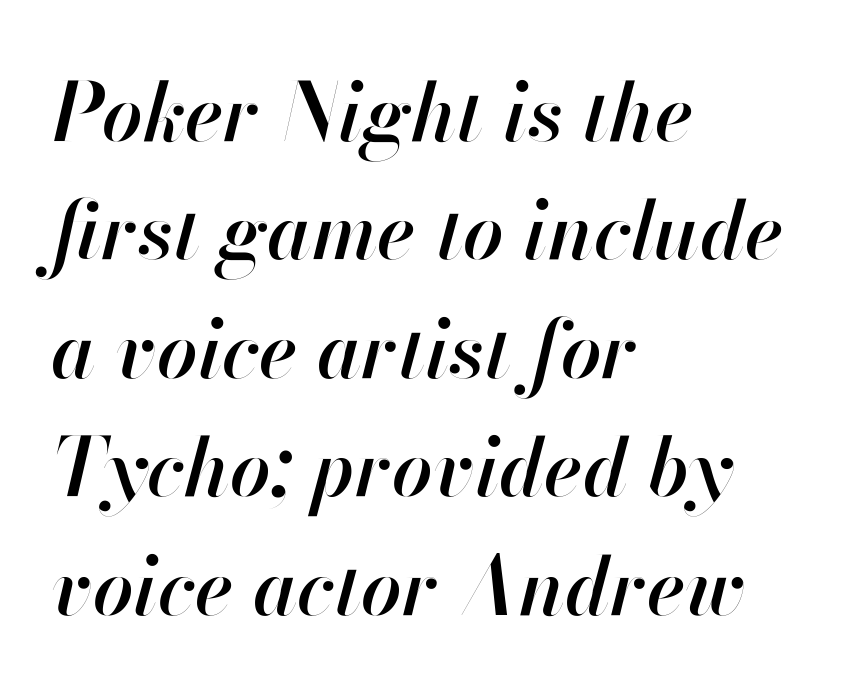
The image shows 80 px semibold type, italic (leaning right); set left-aligned, normal line spacing (1.48x), normal letter spacing, not underlined; high stroke contrast and a small x-height.
